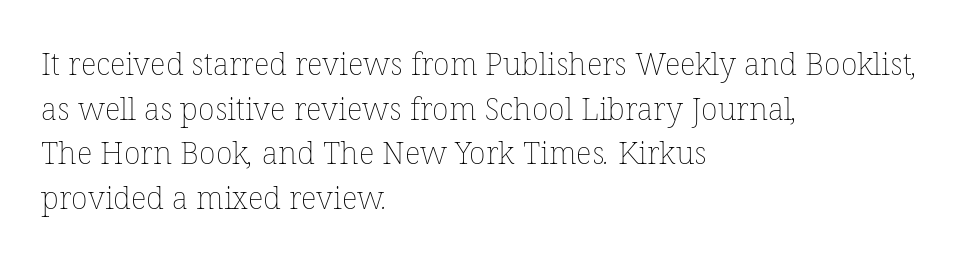
Bold? No — there's no thickening of the strokes. Clear beneath every line of the passage. The lines in this sample share a left origin and differ only in where they stop. Looks like regular typesetting: each glyph gets only the width it needs. In terms of letterspacing, this is plain default setting. These lines sit exactly where default settings would place them.
